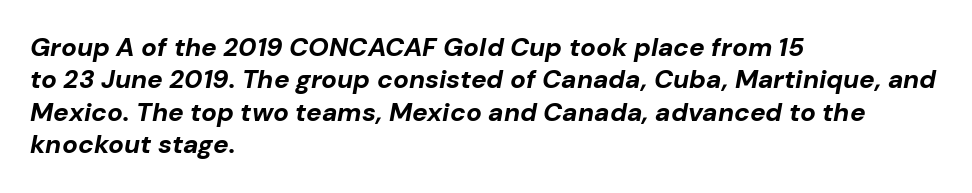
The image shows 26 px bold type, italic (leaning right); set left-aligned, normal line spacing (1.25x), normal letter spacing, not underlined.
